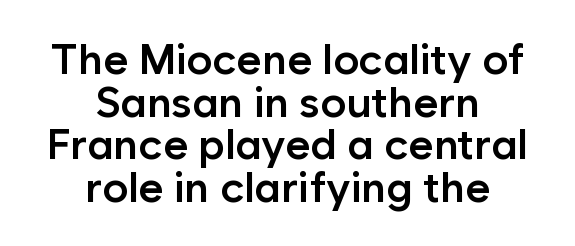
The image shows 43 px semibold sans-serif type, upright; set centered, tight line spacing (0.99x), normal letter spacing, not underlined; low stroke contrast and a medium x-height.
